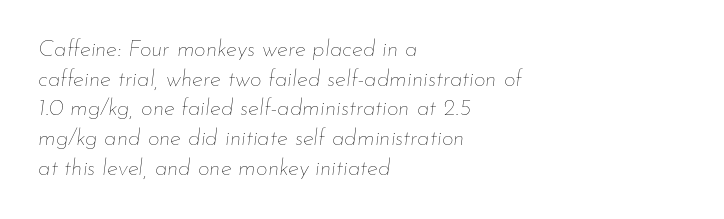
The image shows 23 px text type, italic (leaning right); set left-aligned, normal line spacing (1.29x), normal letter spacing, not underlined.
